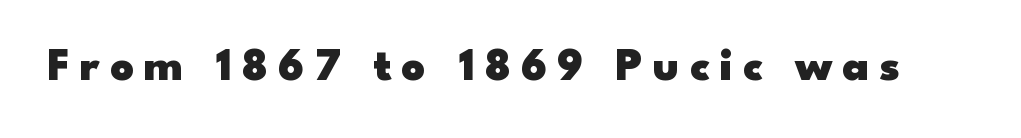
The image shows 46 px heavy, wide sans-serif type, upright; set unusually wide letter spacing (+0.22 em), not underlined; low stroke contrast and a small x-height.
